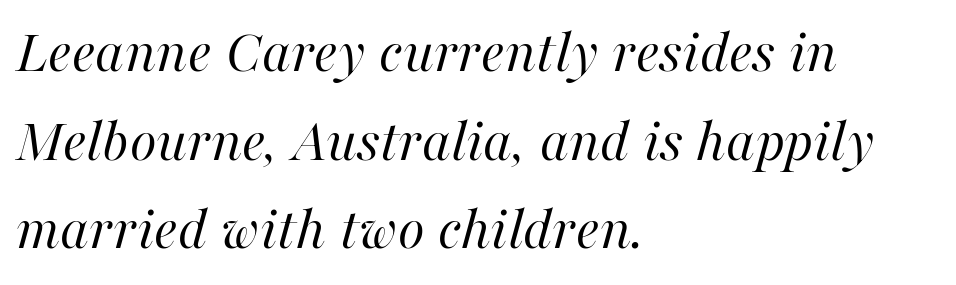
{"italic": "yes", "lean": "right", "slant_degrees": 16, "bold": "no", "weight": "regular", "width": "normal", "stroke_contrast": "high", "x_height": "medium", "monospaced": "no", "underline": "no", "align": "left", "line_spacing": "normal", "line_spacing_ratio": 1.43, "letter_spacing": "normal", "letter_spacing_em": 0.0, "glyph_px": 62}
